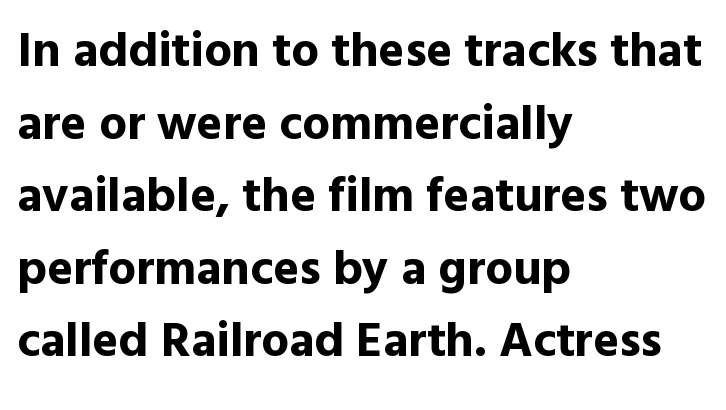
{"serif": "no", "italic": "no", "bold": "yes", "weight": "bold", "width": "normal", "x_height": "medium", "monospaced": "no", "underline": "no", "align": "left", "line_spacing": "normal", "line_spacing_ratio": 1.48, "letter_spacing": "normal", "letter_spacing_em": 0.0, "glyph_px": 49}
